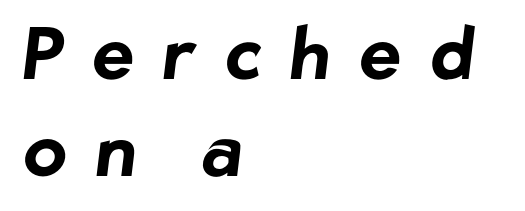
The image shows 71 px bold sans-serif type; set left-aligned, normal line spacing (1.36x), unusually wide letter spacing (+0.4 em), not underlined; low stroke contrast and a medium x-height.
